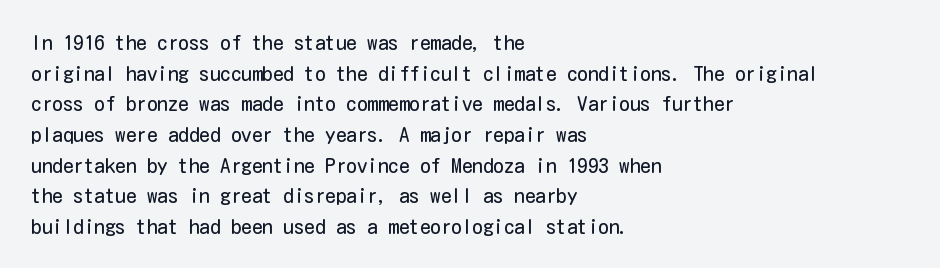
Q: Is the text bold? A: No.
Q: Is the text italic (slanted)? A: No, it is upright.
Q: Is the text underlined? A: No.
Q: How is the paragraph aligned? A: Left-aligned.
Q: Is the spacing between letters normal or unusually wide? A: Normal.
Q: Is the spacing between lines tight, normal or loose? A: Normal.
